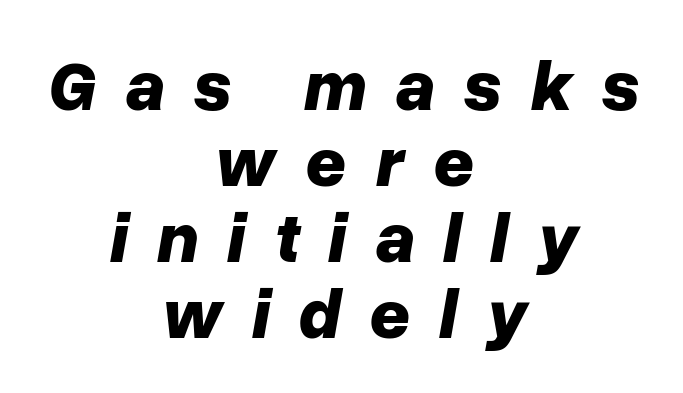
The image shows 71 px bold type, italic (leaning right); set centered, tight line spacing (1.07x), unusually wide letter spacing (+0.4 em), not underlined; low stroke contrast and a medium x-height.
